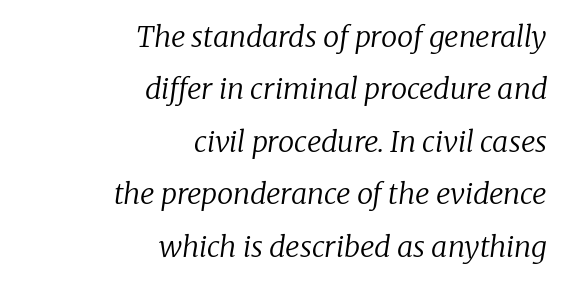
This is not heavy type; no bold has been used. To sum up the face: it has serifs. The face used here is rendered with its standard letterfit. The lettering tilts uniformly, giving the passage an italic look. The ragged edge is on the left, which tells us the setting is flush right.
